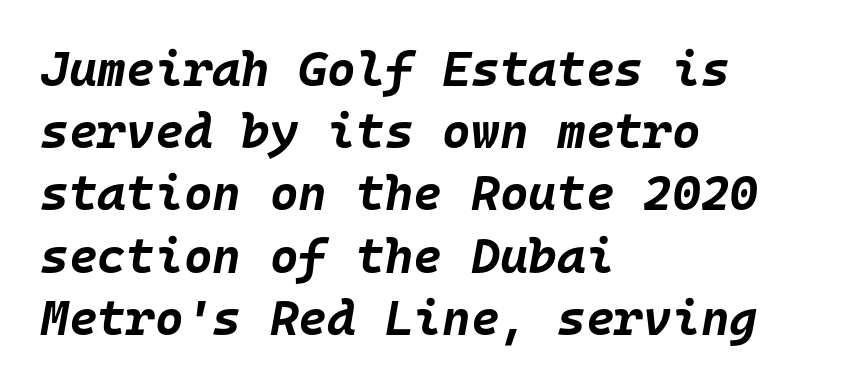
Q: Is the text bold? A: Yes.
Q: Is the text italic (slanted)? A: Yes, it leans right by about 10 degrees.
Q: Is the text underlined? A: No.
Q: How is the paragraph aligned? A: Left-aligned.
Q: Is the spacing between letters normal or unusually wide? A: Normal.
Q: Is the spacing between lines tight, normal or loose? A: Normal.
Q: Width (condensed, normal, or wide)? A: Normal.
Q: Stroke contrast? A: Low.
Q: x-height? A: Large.
Q: Monospaced? A: Yes.
